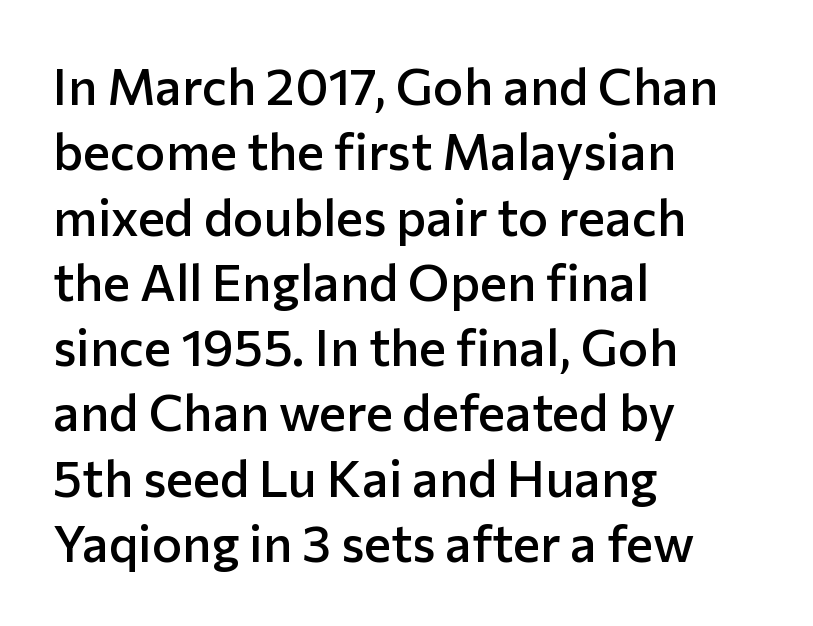
The type is set solid horizontally, with unmodified tracking. The space beneath each line is pristine and unruled. Every stem runs plumb, perpendicular to the baseline. Type style note: lacks serifs. Evenly set lines give the paragraph a standard silhouette. The sample has been set in demibold, a notch under bold.
